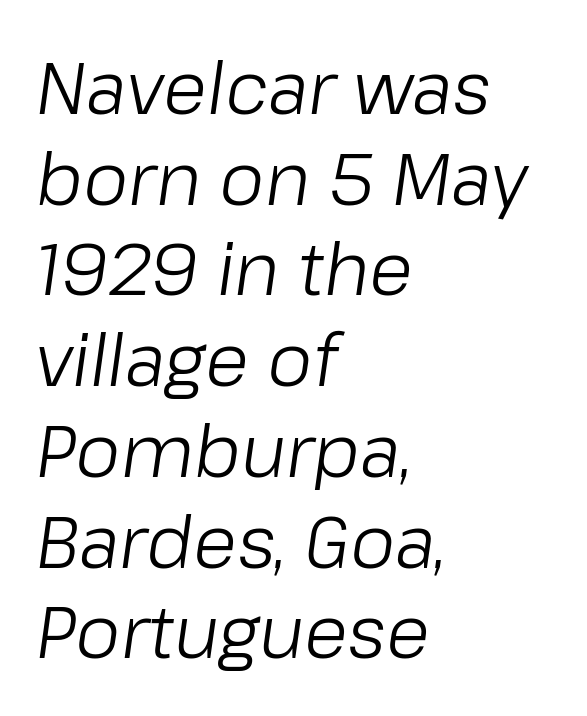
The image shows 72 px light type, italic (leaning right); set left-aligned, normal line spacing (1.26x), normal letter spacing, not underlined; low stroke contrast and a medium x-height.
